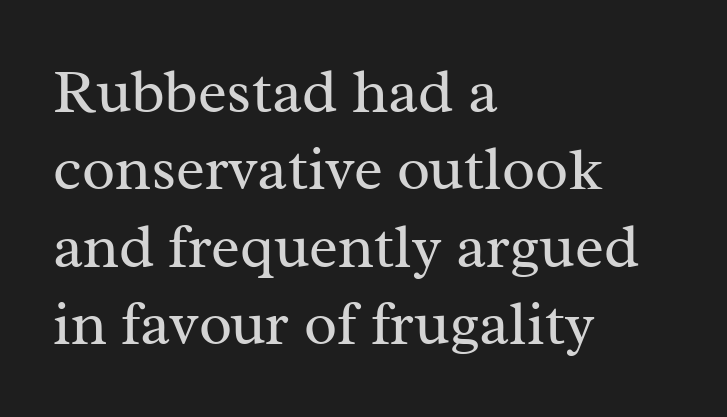
{"serif": "yes", "italic": "no", "bold": "no", "weight": "regular", "width": "normal", "stroke_contrast": "medium", "x_height": "medium", "monospaced": "no", "underline": "no", "align": "left", "line_spacing": "normal", "line_spacing_ratio": 1.27, "letter_spacing": "normal", "letter_spacing_em": 0.0, "glyph_px": 61}
